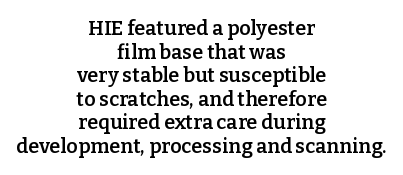
Type without underlining. If you folded the block vertically in half, each line would mirror itself in length. Posture: straight, roman, zero tilt. Here the glyphs are tracked normally, forming tight word shapes. Caption: semibold face, moderately heavy strokes.
